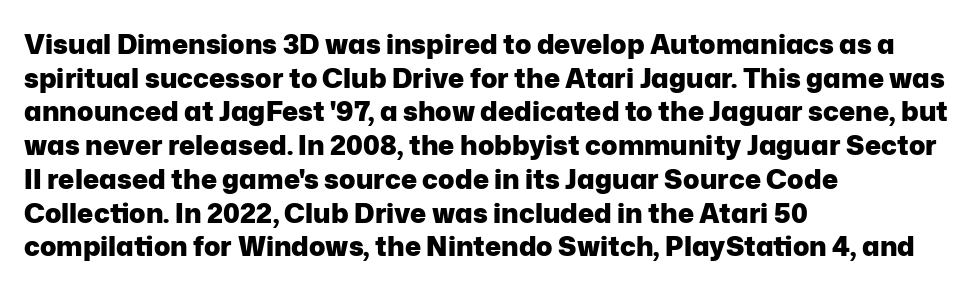
Q: Is the text bold? A: Yes.
Q: Is the text italic (slanted)? A: No, it is upright.
Q: Is the text underlined? A: No.
Q: How is the paragraph aligned? A: Left-aligned.
Q: Is the spacing between letters normal or unusually wide? A: Normal.
Q: Is the spacing between lines tight, normal or loose? A: Normal.
